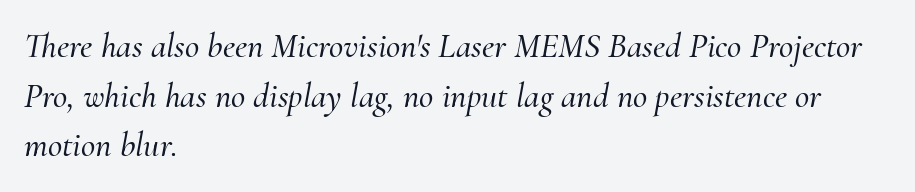
Q: Is the text italic (slanted)? A: Yes, it leans right by about 10 degrees.
Q: Is the typeface a serif or a sans-serif typeface? A: Serif.
Q: Is the text underlined? A: No.
Q: How is the paragraph aligned? A: Left-aligned.
Q: Is the spacing between letters normal or unusually wide? A: Normal.
Q: Is the spacing between lines tight, normal or loose? A: Normal.
Q: Width (condensed, normal, or wide)? A: Normal.
Q: Stroke contrast? A: Medium.
Q: x-height? A: Small.
Q: Monospaced? A: No.
